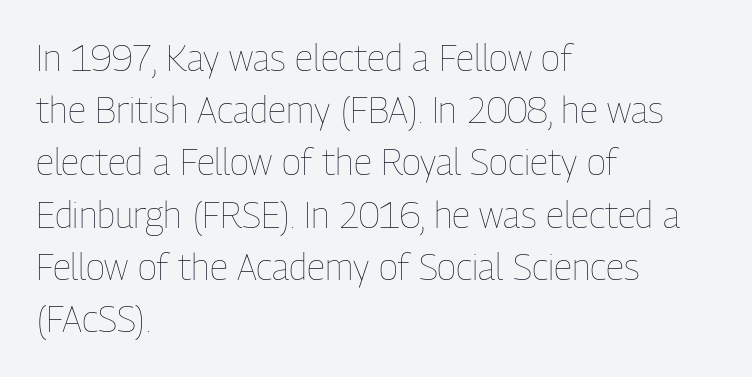
Q: Is the text bold? A: No.
Q: Is the text italic (slanted)? A: No, it is upright.
Q: Is the text underlined? A: No.
Q: How is the paragraph aligned? A: Left-aligned.
Q: Is the spacing between letters normal or unusually wide? A: Normal.
Q: Is the spacing between lines tight, normal or loose? A: Normal.
Q: Width (condensed, normal, or wide)? A: Condensed.
Q: Stroke contrast? A: Low.
Q: x-height? A: Medium.
Q: Monospaced? A: No.
